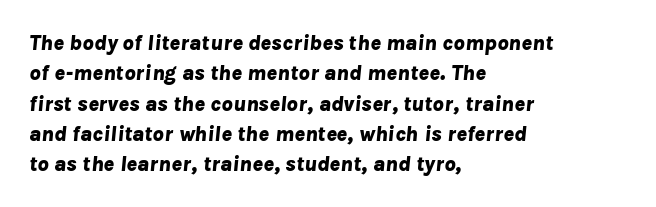
Horizontal alignment here is leftward, the default for most running prose. Italic: yes, the glyphs are oblique. Beneath every word, the page is bare. Words appear dense and cohesive because spacing is normal. These lines carry a lot of weight — the face is fully bold. A normal amount of white space separates one row of letters from the next.
